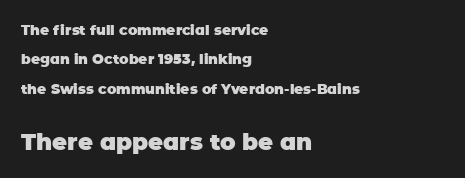
{"italic": "no", "bold": "yes", "underline": "no", "align": "left", "line_spacing": "loose", "line_spacing_ratio": 2.09, "letter_spacing": "normal", "letter_spacing_em": 0.0, "larger_block": "second", "size_ratio": 1.64, "glyph_px": 23}
